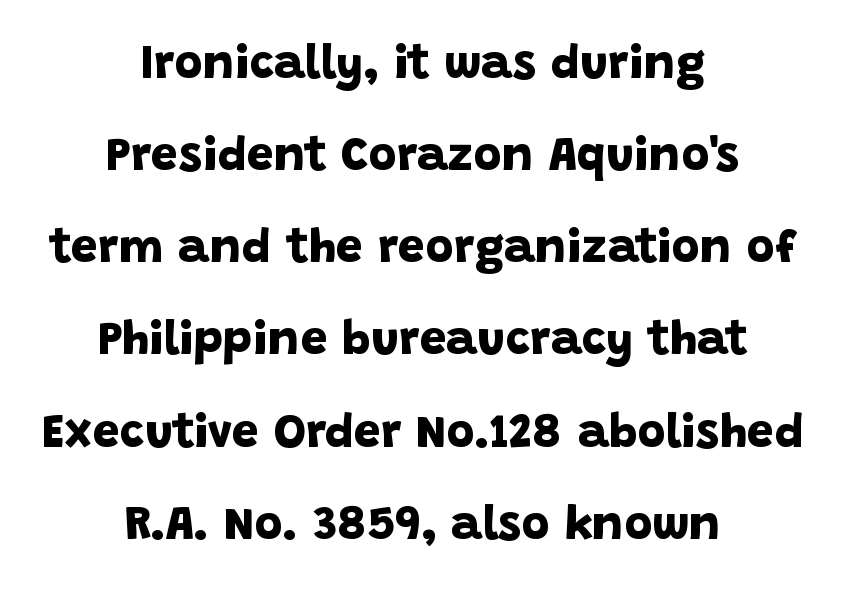
{"serif": "no", "bold": "yes", "weight": "bold", "width": "normal", "stroke_contrast": "low", "x_height": "large", "monospaced": "no", "underline": "no", "align": "center", "line_spacing": "loose", "line_spacing_ratio": 1.92, "letter_spacing": "normal", "letter_spacing_em": 0.0, "glyph_px": 48}
